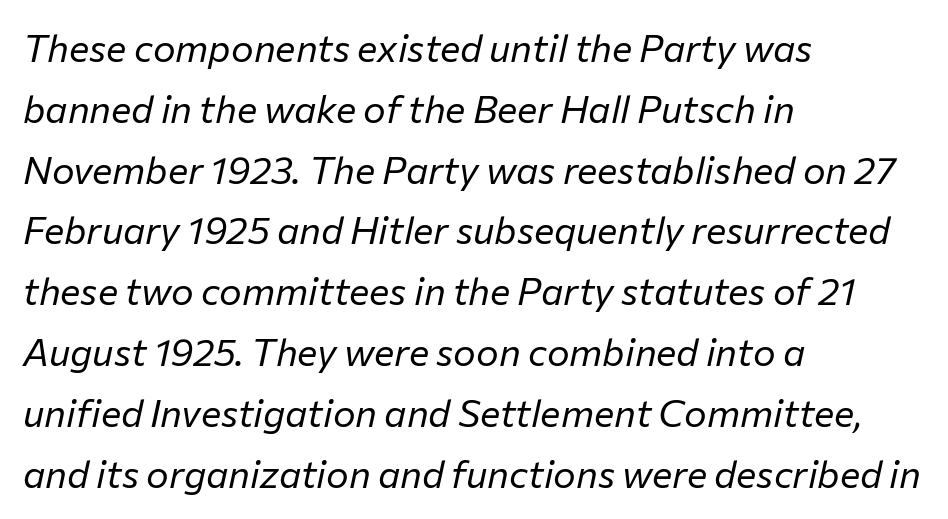
{"italic": "yes", "lean": "right", "slant_degrees": 12, "bold": "no", "weight": "regular", "width": "normal", "stroke_contrast": "low", "x_height": "medium", "monospaced": "no", "underline": "no", "align": "left", "line_spacing": "normal", "line_spacing_ratio": 1.6, "letter_spacing": "normal", "letter_spacing_em": 0.0, "glyph_px": 38}
